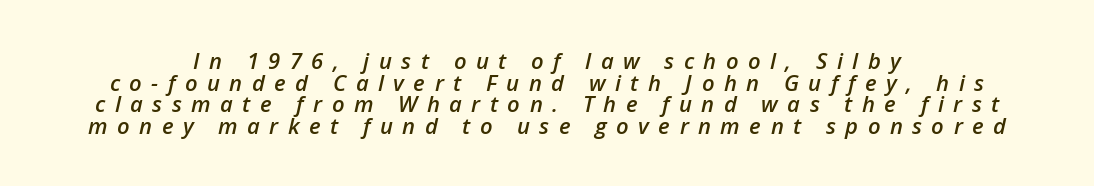
The image shows 22 px text type, italic (leaning right); set centered, tight line spacing (0.98x), unusually wide letter spacing (+0.43 em), not underlined.
